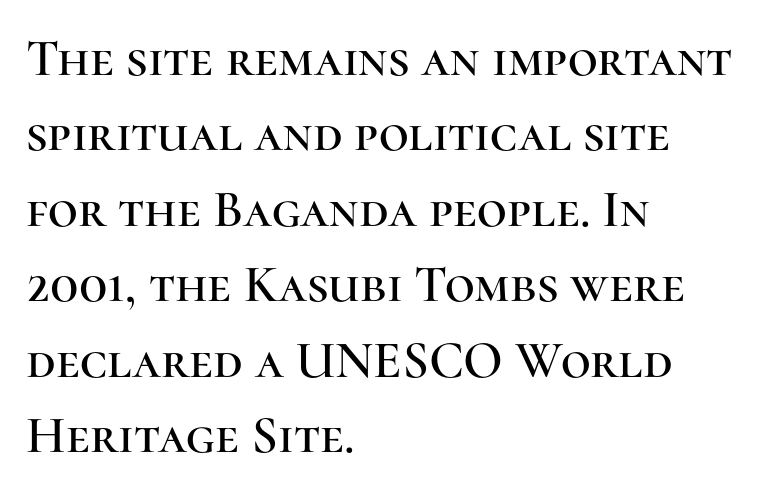
The horizontal fit of the characters is conventional and even. Spacing verdict: proportional, widths tailored to each character. These lines were composed using upright roman letters. What kind of face is this? One with serifs. The vertical gap from one line to the next is medium. Leftover space on each line is placed entirely after the last word.
